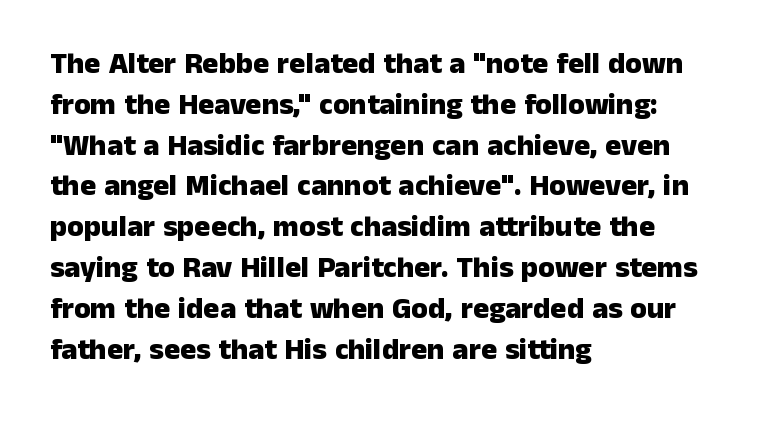
{"serif": "no", "italic": "no", "bold": "yes", "weight": "heavy", "width": "normal", "stroke_contrast": "low", "x_height": "medium", "monospaced": "no", "underline": "no", "align": "left", "line_spacing": "normal", "line_spacing_ratio": 1.36, "letter_spacing": "normal", "letter_spacing_em": 0.0, "glyph_px": 30}
